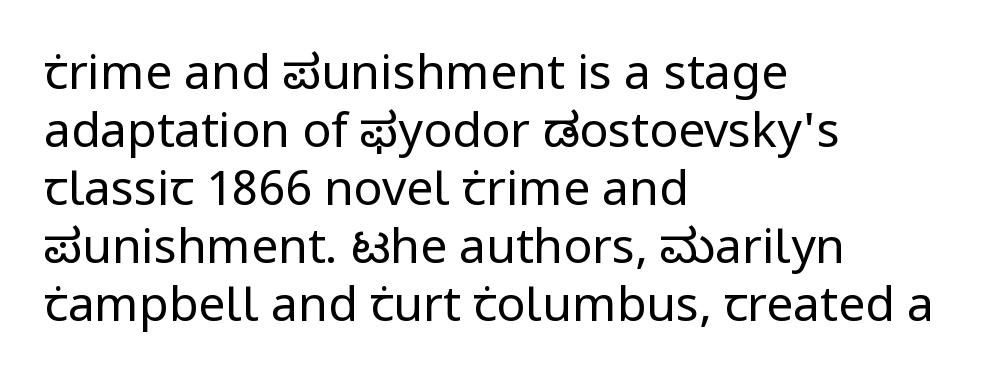
{"serif": "no", "italic": "no", "bold": "no", "weight": "regular", "width": "normal", "stroke_contrast": "low", "x_height": "medium", "monospaced": "no", "underline": "no", "align": "left", "line_spacing_ratio": 1.21, "letter_spacing": "normal", "letter_spacing_em": 0.0, "glyph_px": 48}
